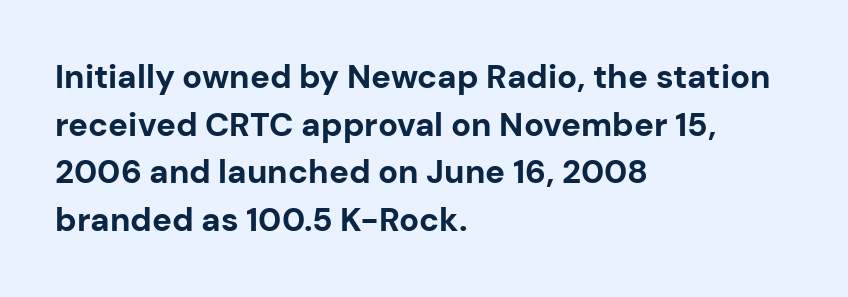
Varying glyph widths throughout — classic text-font behaviour. Each glyph is drawn with heavy, bold strokes. Is this a sans? Yes — the strokes have no serifs. The setting favours the left margin, as ordinary paragraphs usually do. The line-height multiplier appears to be the usual default. Every character sits straight up, as roman type does.
